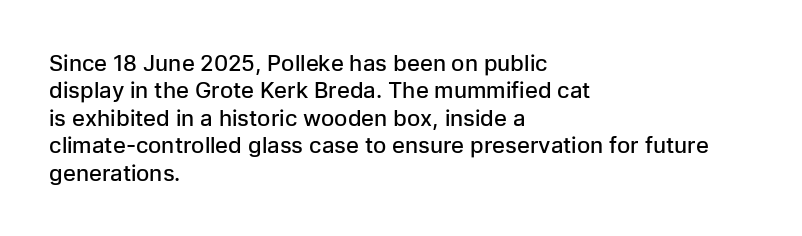
Q: Is the text bold? A: Semi-bold.
Q: Is the text italic (slanted)? A: No, it is upright.
Q: Is the text underlined? A: No.
Q: How is the paragraph aligned? A: Left-aligned.
Q: Is the spacing between letters normal or unusually wide? A: Normal.
Q: Is the spacing between lines tight, normal or loose? A: Normal.
